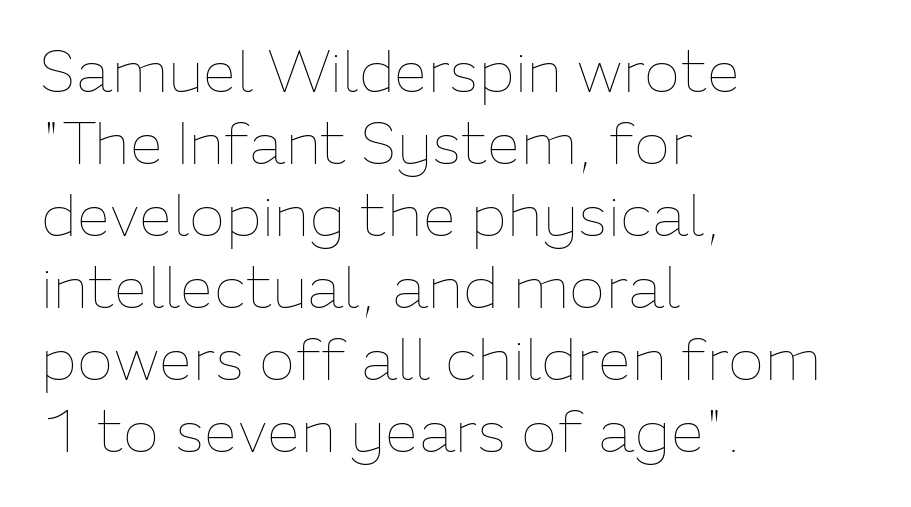
Q: Is the text bold? A: No.
Q: Is the text italic (slanted)? A: No, it is upright.
Q: Is the text underlined? A: No.
Q: How is the paragraph aligned? A: Left-aligned.
Q: Is the spacing between letters normal or unusually wide? A: Normal.
Q: Width (condensed, normal, or wide)? A: Normal.
Q: Stroke contrast? A: Low.
Q: x-height? A: Medium.
Q: Monospaced? A: No.
